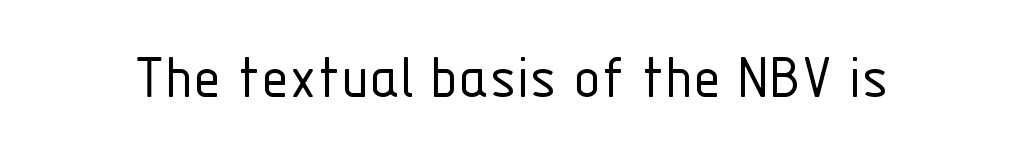
{"serif": "no", "italic": "no", "bold": "no", "weight": "light", "width": "condensed", "stroke_contrast": "low", "x_height": "medium", "monospaced": "no", "underline": "no", "letter_spacing": "normal", "letter_spacing_em": 0.0, "glyph_px": 64}
